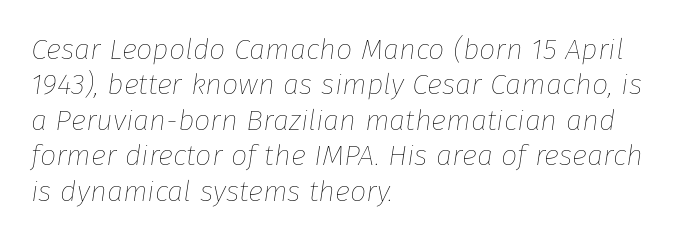
Q: Is the text bold? A: No.
Q: Is the text italic (slanted)? A: Yes, it leans right by about 8 degrees.
Q: Is the text underlined? A: No.
Q: How is the paragraph aligned? A: Left-aligned.
Q: Is the spacing between letters normal or unusually wide? A: Normal.
Q: Width (condensed, normal, or wide)? A: Normal.
Q: Stroke contrast? A: Low.
Q: x-height? A: Medium.
Q: Monospaced? A: No.
